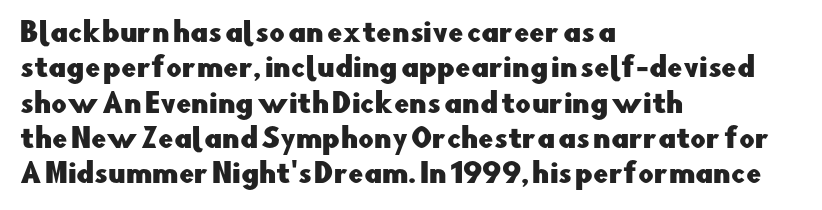
Interline gaps are of average width in this sample. The axis of the letterforms is exactly vertical. Casual observation: everything's shoved over to the left. These lines keep a tight, regular rhythm from letter to letter. Unmarked baselines from the first word to the last.
